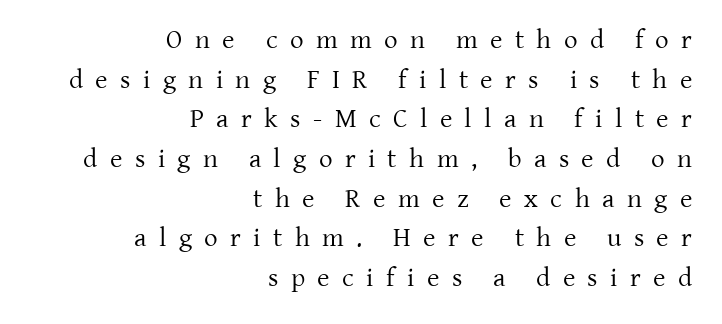
Baseline-to-baseline distance is the conventional proportion of letter height. The typesetting does not lean heavy: it is not bold. Notice how the stems are strictly vertical — no italics here. Check under the words: just untouched page. Reading down the block, your eye finds every line finishing at a fixed right position. This rendering widens character spacing well past its baseline value.
